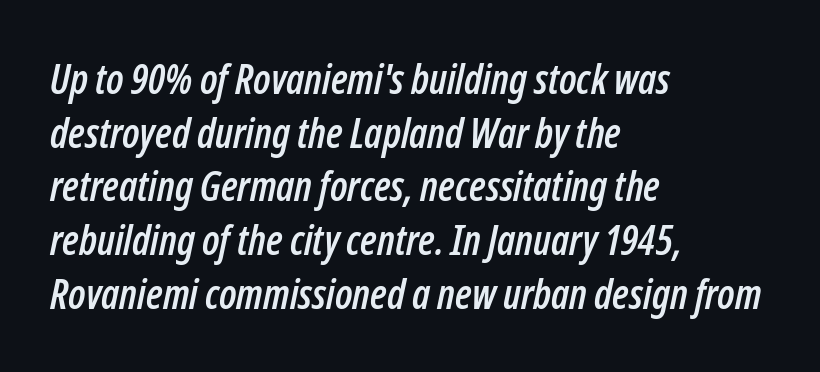
{"italic": "yes", "lean": "right", "slant_degrees": 12, "width": "condensed", "stroke_contrast": "low", "x_height": "medium", "monospaced": "no", "underline": "no", "align": "left", "line_spacing": "normal", "line_spacing_ratio": 1.31, "letter_spacing": "normal", "letter_spacing_em": 0.0, "glyph_px": 41}
